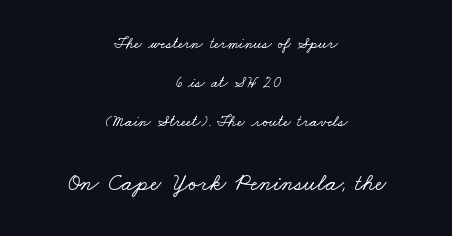
The image shows 24 px text type; set centered, loose line spacing (2.44x), normal letter spacing, not underlined; the second (bottom) block is 1.5x larger.
